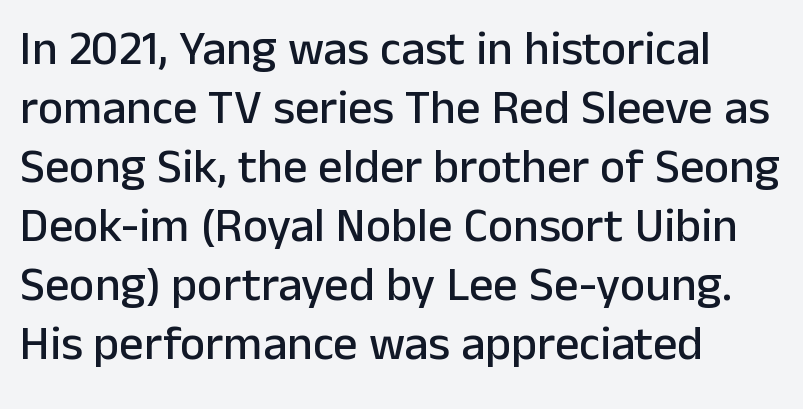
The image shows 48 px sans-serif type, upright; set left-aligned, line spacing 1.23x, normal letter spacing, not underlined; low stroke contrast and a medium x-height.
